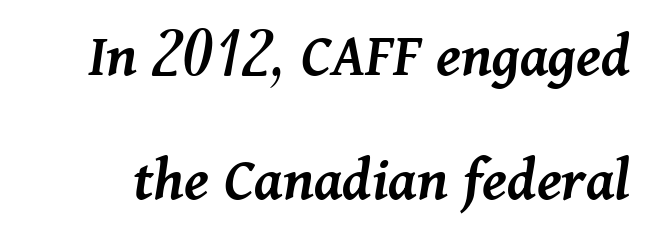
Leading: increased. The type is set solid horizontally, with unmodified tracking. The rendering uses a semibold face; strokes are thickened but not to full bold. Here the designer chose a conventional face with non-uniform glyph widths.
